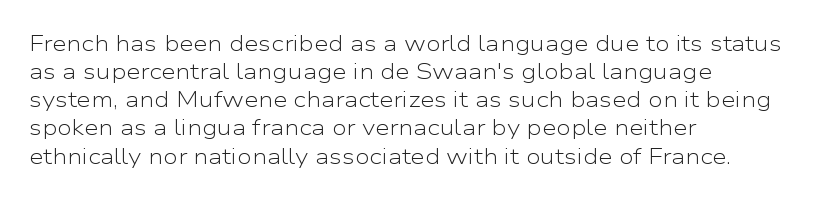
Visually the block forms a straight wall on the left and a jagged coastline on the right. Style check: upright. Bold? No — there's no thickening of the strokes. Notice how descenders clear the ascenders below comfortably — that's standard leading. Each word holds together tightly as a unit, with standard inter-letter gaps.
